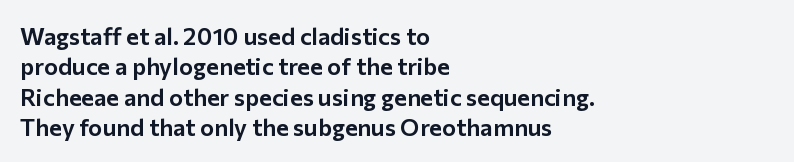
Q: Is the text italic (slanted)? A: No, it is upright.
Q: Is the text underlined? A: No.
Q: How is the paragraph aligned? A: Left-aligned.
Q: Is the spacing between letters normal or unusually wide? A: Normal.
Q: Is the spacing between lines tight, normal or loose? A: Normal.
